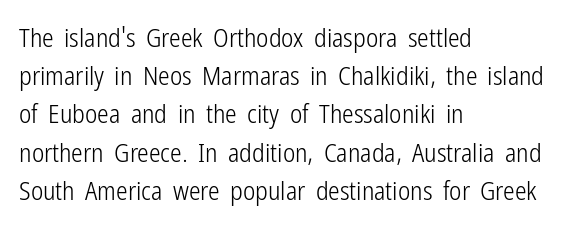
The vertical gap from one line to the next is medium. Quick note: underline off. The characters are drawn with everyday or finer stroke widths. A typesetter would mark this as roman, not italic. Caption: multi-line text, flush left, ragged right.
